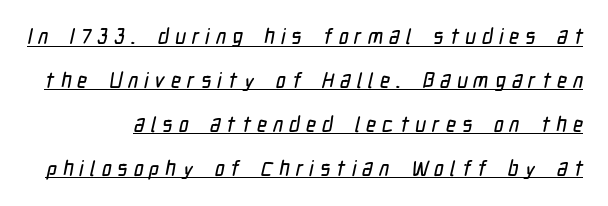
Q: Is the text underlined? A: Yes.
Q: Is the spacing between letters normal or unusually wide? A: Unusually wide.
Q: Is the spacing between lines tight, normal or loose? A: Loose.
